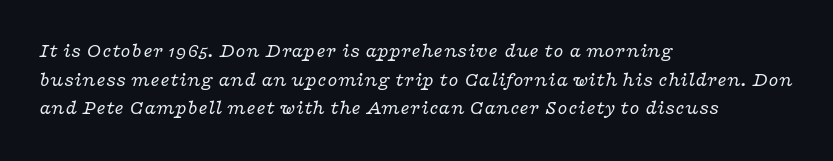
{"italic": "yes", "lean": "right", "slant_degrees": 16, "bold": "no", "underline": "no", "align": "left", "line_spacing": "normal", "line_spacing_ratio": 1.43, "letter_spacing": "normal", "letter_spacing_em": 0.0, "glyph_px": 20}
